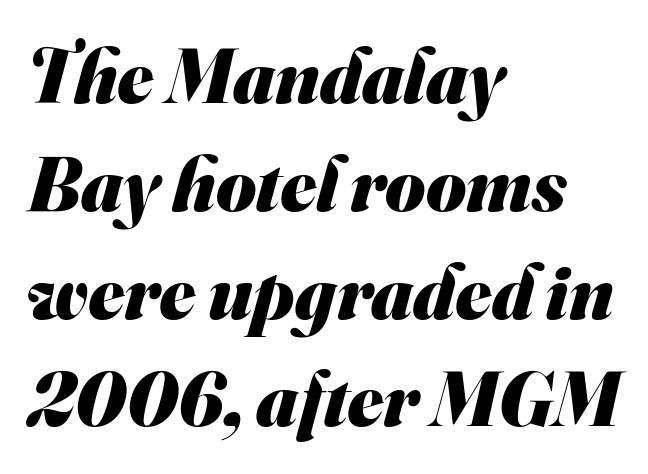
{"serif": "no", "bold": "yes", "weight": "heavy", "width": "normal", "stroke_contrast": "medium", "x_height": "small", "monospaced": "no", "underline": "no", "align": "left", "line_spacing": "normal", "line_spacing_ratio": 1.4, "letter_spacing": "normal", "letter_spacing_em": 0.0, "glyph_px": 77}
